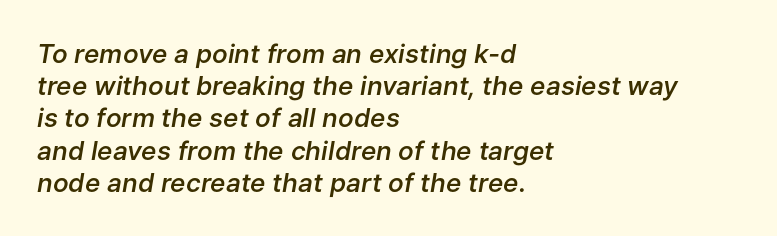
{"italic": "yes", "lean": "right", "slant_degrees": 9, "bold": "semi", "underline": "no", "align": "left", "line_spacing_ratio": 1.24, "letter_spacing": "normal", "letter_spacing_em": 0.0, "glyph_px": 26}
